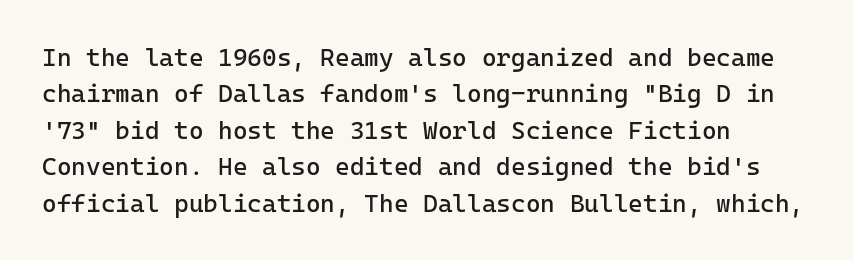
Q: Is the text bold? A: No.
Q: Is the text italic (slanted)? A: No, it is upright.
Q: Is the text underlined? A: No.
Q: How is the paragraph aligned? A: Left-aligned.
Q: Is the spacing between letters normal or unusually wide? A: Normal.
Q: Is the spacing between lines tight, normal or loose? A: Normal.
